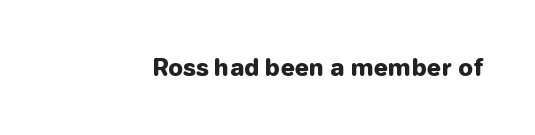
{"italic": "no", "bold": "yes", "underline": "no", "letter_spacing": "normal", "letter_spacing_em": 0.0, "glyph_px": 23}
